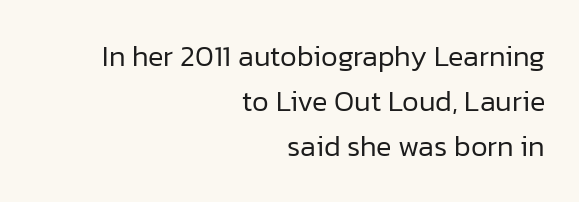
Q: Is the text bold? A: No.
Q: Is the text italic (slanted)? A: No, it is upright.
Q: Is the typeface a serif or a sans-serif typeface? A: Sans-serif.
Q: Is the text underlined? A: No.
Q: How is the paragraph aligned? A: Right-aligned.
Q: Is the spacing between letters normal or unusually wide? A: Normal.
Q: Is the spacing between lines tight, normal or loose? A: Normal.
Q: Width (condensed, normal, or wide)? A: Normal.
Q: Stroke contrast? A: Low.
Q: x-height? A: Medium.
Q: Monospaced? A: No.
